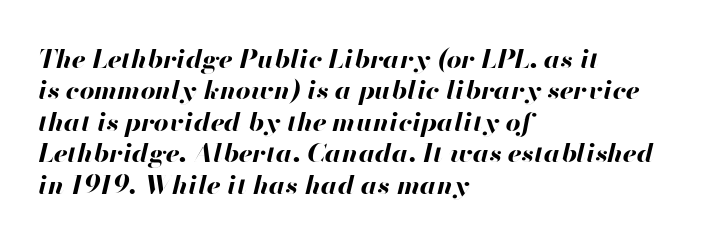
{"italic": "yes", "lean": "right", "slant_degrees": 13, "bold": "yes", "underline": "no", "align": "left", "line_spacing_ratio": 1.21, "letter_spacing": "normal", "letter_spacing_em": 0.0, "glyph_px": 26}
